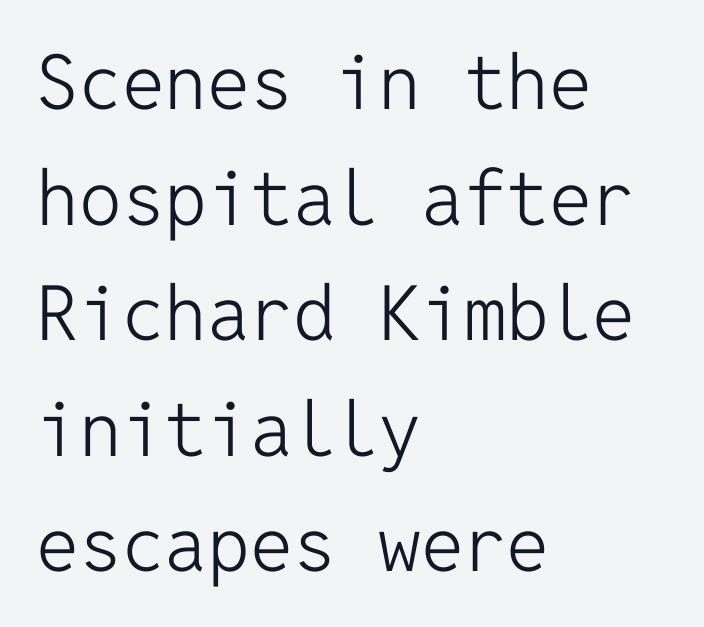
Unlike a traditional serif, this face leaves its strokes unadorned. Does extra space separate the letters? No, they use regular spacing. The cut favours lightness, reaching ordinary text weight at its darkest. If you measured baseline to baseline, you'd find a middling distance.
